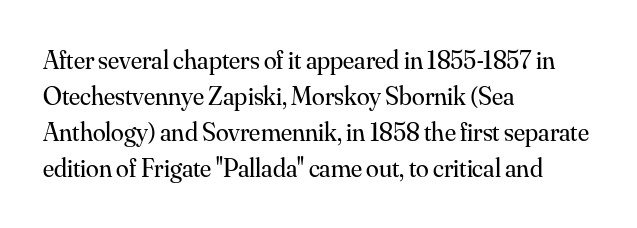
{"italic": "no", "bold": "no", "underline": "no", "align": "left", "line_spacing": "normal", "line_spacing_ratio": 1.39, "letter_spacing": "normal", "letter_spacing_em": 0.0, "glyph_px": 26}
